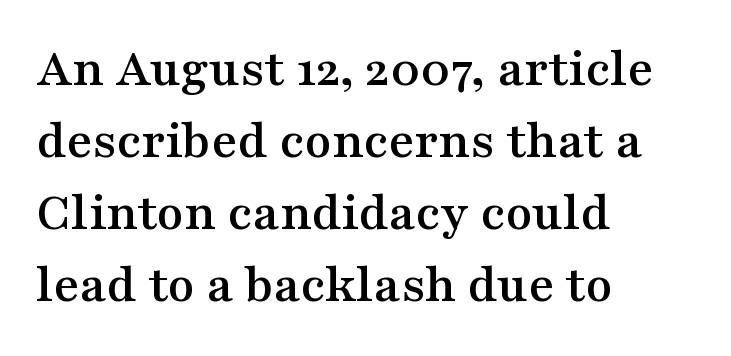
Q: Is the text italic (slanted)? A: No, it is upright.
Q: Is the typeface a serif or a sans-serif typeface? A: Serif.
Q: Is the text underlined? A: No.
Q: How is the paragraph aligned? A: Left-aligned.
Q: Is the spacing between letters normal or unusually wide? A: Normal.
Q: Is the spacing between lines tight, normal or loose? A: Normal.
Q: Width (condensed, normal, or wide)? A: Wide.
Q: Stroke contrast? A: Medium.
Q: x-height? A: Medium.
Q: Monospaced? A: No.
